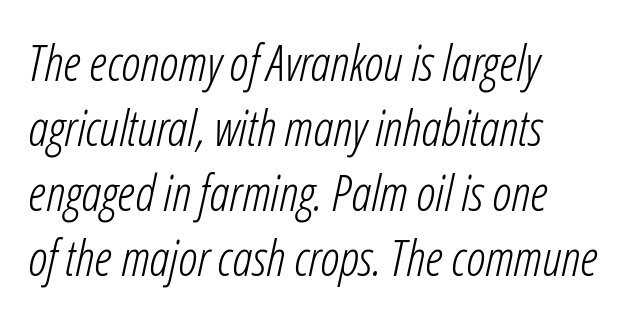
The image shows 50 px light, condensed type, italic (leaning right); set left-aligned, normal line spacing (1.3x), normal letter spacing, not underlined; low stroke contrast and a medium x-height.
